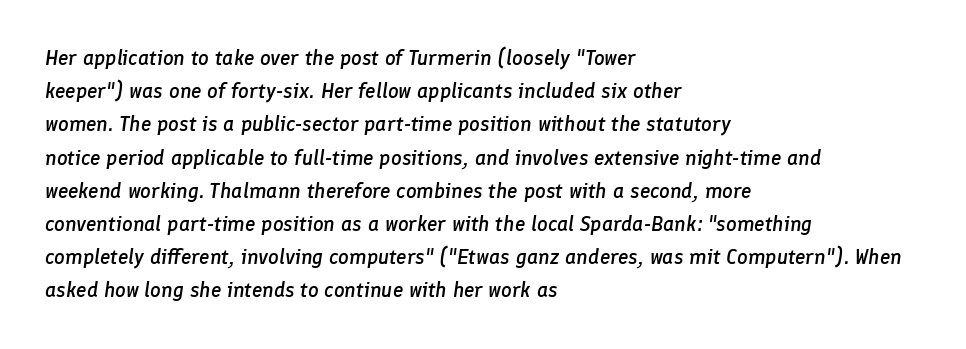
{"italic": "yes", "lean": "right", "slant_degrees": 8, "bold": "semi", "underline": "no", "align": "left", "line_spacing": "normal", "line_spacing_ratio": 1.58, "letter_spacing": "normal", "letter_spacing_em": 0.0, "glyph_px": 21}
